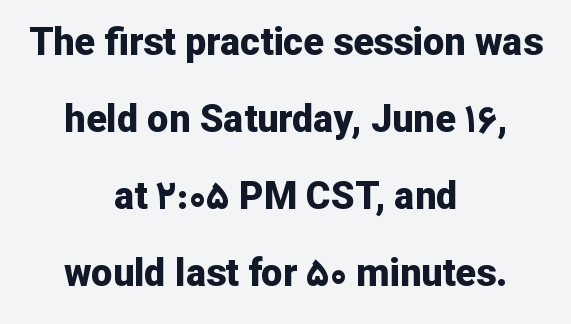
The image shows 38 px bold sans-serif type, upright; set centered, loose line spacing (2.03x), normal letter spacing, not underlined; low stroke contrast and a medium x-height.
